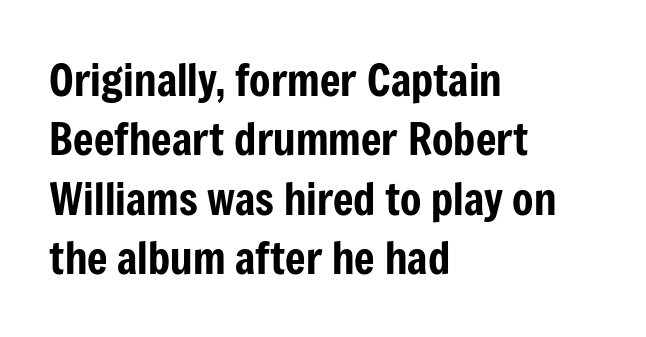
The image shows 44 px condensed sans-serif type, upright; set left-aligned, normal line spacing (1.35x), normal letter spacing, not underlined; low stroke contrast and a medium x-height.
